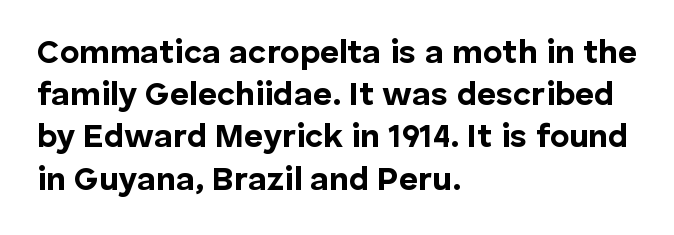
Q: Is the text bold? A: Yes.
Q: Is the text italic (slanted)? A: No, it is upright.
Q: Is the typeface a serif or a sans-serif typeface? A: Sans-serif.
Q: Is the text underlined? A: No.
Q: How is the paragraph aligned? A: Left-aligned.
Q: Is the spacing between letters normal or unusually wide? A: Normal.
Q: Is the spacing between lines tight, normal or loose? A: Normal.
Q: Width (condensed, normal, or wide)? A: Normal.
Q: Stroke contrast? A: Low.
Q: x-height? A: Medium.
Q: Monospaced? A: No.
